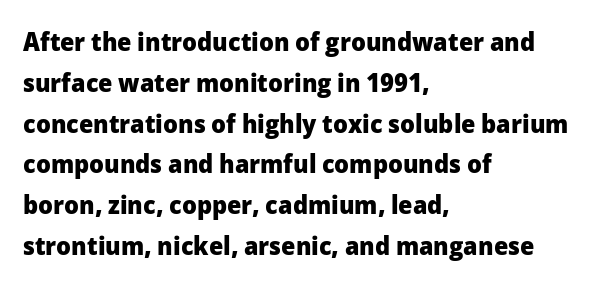
A dark, heavy texture on the line: the type is bold. Characters follow at the spacing the type designer built in. The designer left line spacing at the default. Unmarked baselines from the first word to the last. Posture: vertical.
